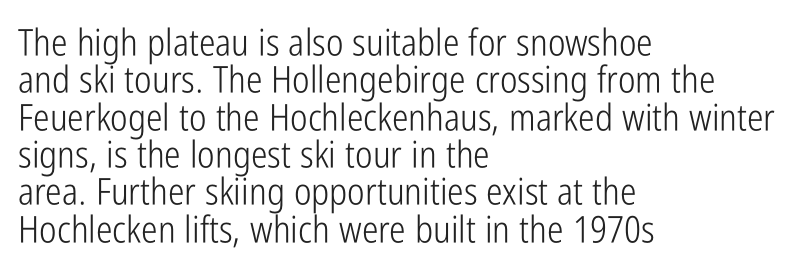
Do the characters align in a grid? No, the font is proportional. The weight tops out at a normal text grade. Teacher's note: observe the even left margin — that is flush-left alignment. Look at the tracking — it's just the regular setting, nothing added. Upright lettering throughout. Underlining? Definitely not there.
